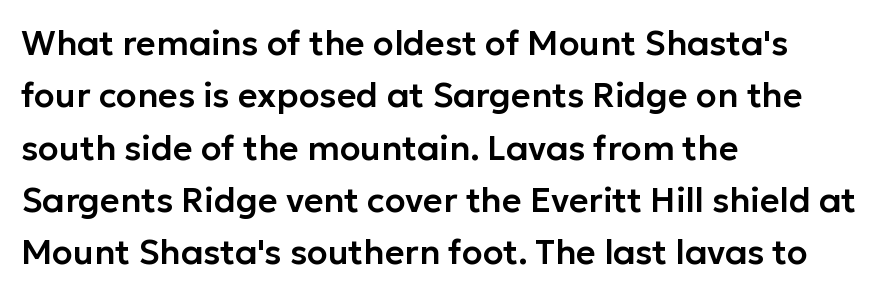
{"serif": "no", "italic": "no", "width": "normal", "stroke_contrast": "low", "x_height": "medium", "monospaced": "no", "underline": "no", "align": "left", "line_spacing": "normal", "line_spacing_ratio": 1.54, "letter_spacing": "normal", "letter_spacing_em": 0.0, "glyph_px": 34}
